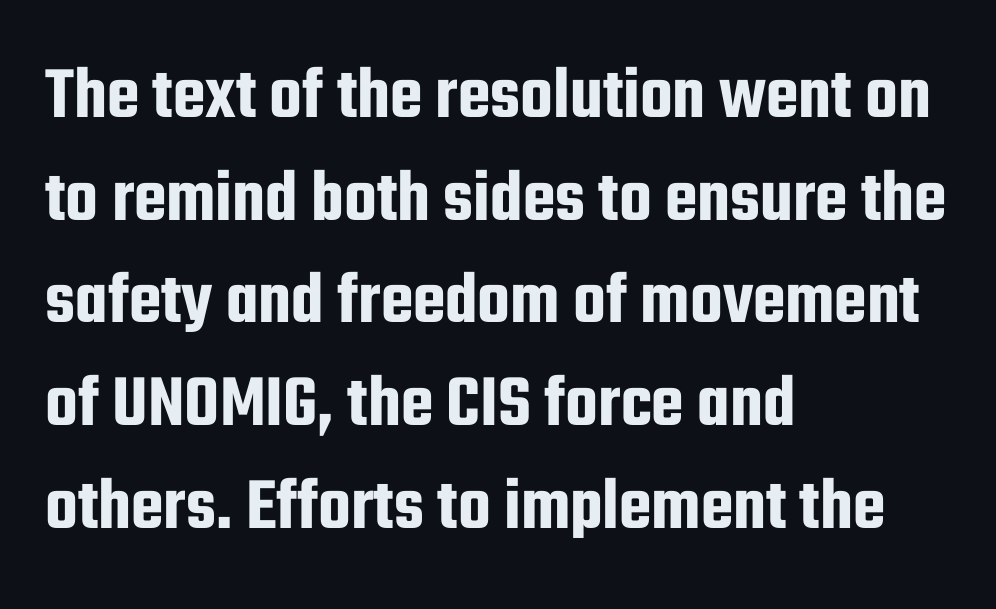
Q: Is the text italic (slanted)? A: No, it is upright.
Q: Is the typeface a serif or a sans-serif typeface? A: Sans-serif.
Q: Is the text underlined? A: No.
Q: How is the paragraph aligned? A: Left-aligned.
Q: Is the spacing between letters normal or unusually wide? A: Normal.
Q: Is the spacing between lines tight, normal or loose? A: Normal.
Q: Width (condensed, normal, or wide)? A: Condensed.
Q: Stroke contrast? A: Low.
Q: x-height? A: Medium.
Q: Monospaced? A: No.
